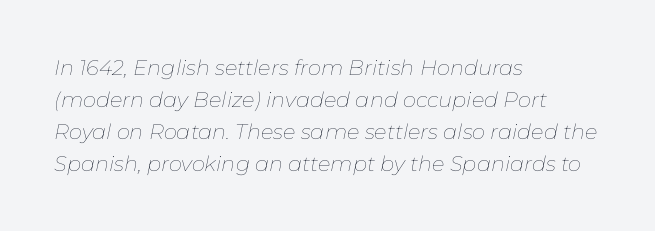
The image shows 21 px text type, italic (leaning right); set left-aligned, normal line spacing (1.52x), normal letter spacing, not underlined.
